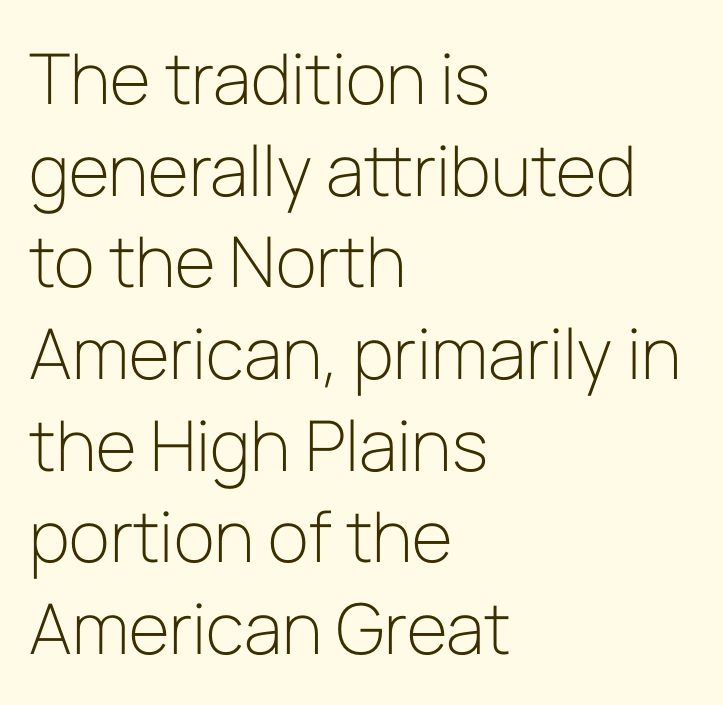
The image shows 70 px light sans-serif type, upright; set left-aligned, normal line spacing (1.31x), normal letter spacing, not underlined; low stroke contrast and a medium x-height.
